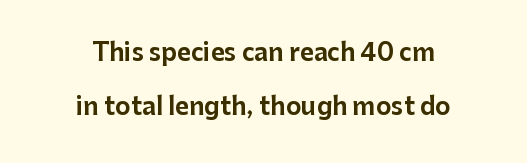
Q: Is the text italic (slanted)? A: No, it is upright.
Q: Is the text underlined? A: No.
Q: How is the paragraph aligned? A: Centered.
Q: Is the spacing between letters normal or unusually wide? A: Normal.
Q: Is the spacing between lines tight, normal or loose? A: Loose.
